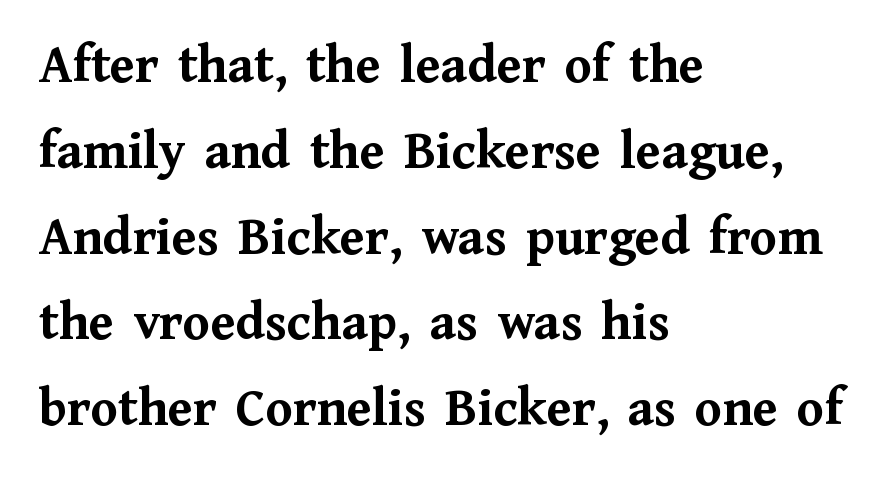
{"serif": "yes", "italic": "no", "bold": "yes", "weight": "semibold", "width": "normal", "stroke_contrast": "medium", "x_height": "medium", "monospaced": "no", "underline": "no", "align": "left", "line_spacing": "normal", "line_spacing_ratio": 1.56, "letter_spacing": "normal", "letter_spacing_em": 0.0, "glyph_px": 55}
